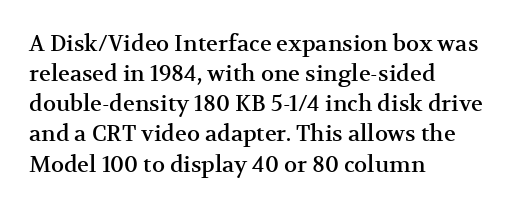
The lettering stays uniformly vertical, giving the passage a roman look. The text block is weighted toward the left margin, trailing off unevenly rightward. A typesetter would call this zero additional tracking. Evenly set lines give the paragraph a standard silhouette.
